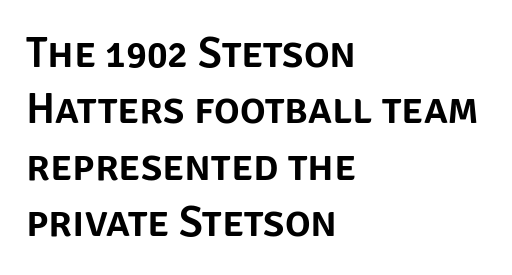
{"serif": "no", "italic": "no", "width": "normal", "stroke_contrast": "low", "x_height": "large", "monospaced": "no", "underline": "no", "align": "left", "line_spacing": "normal", "line_spacing_ratio": 1.31, "letter_spacing": "normal", "letter_spacing_em": 0.0, "glyph_px": 43}
